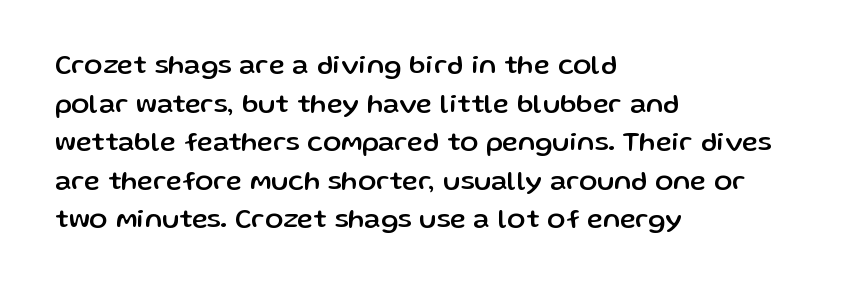
Tracking value appears to be zero — textbook default spacing. The font's upright variant was chosen for this text. Alignment: flush left. Rows of type keep a routine distance in the vertical direction. This rendering features lettering with no underline.
